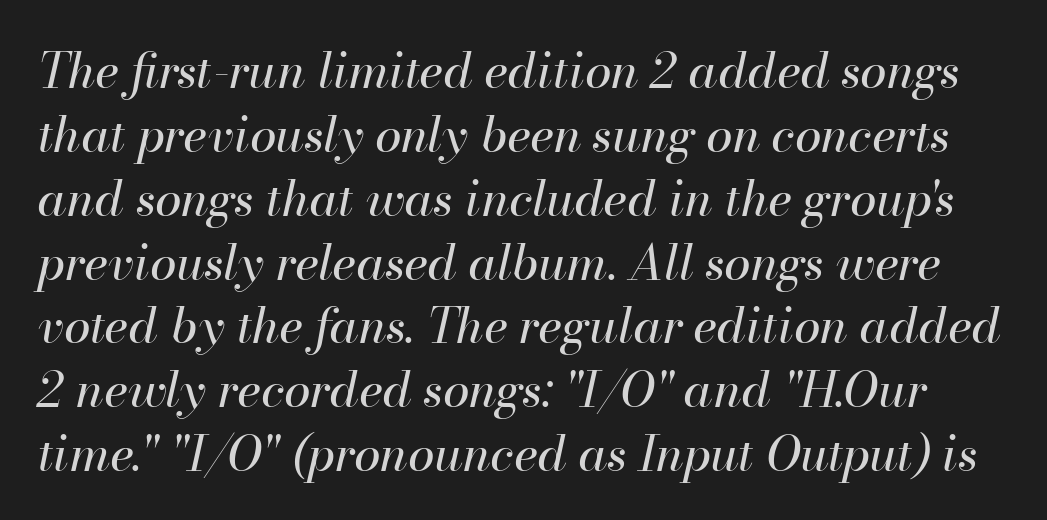
The specimen omits any rule beneath the text block's lines. This is not heavy type; no bold has been used. Successive baselines arrive at the customary interval. Tracking value appears to be zero — textbook default spacing. Every character sits at an angle, as italics do. The face used here is proportionally spaced, like ordinary book or web type.
